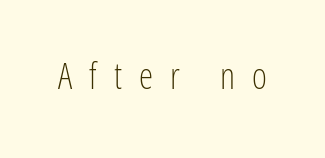
Type without underlining. Observe the wide spacing: letters keep a clear distance from each other. You could not count columns in this text — the font is proportionally spaced. Italic? Not at all — the glyphs are vertical. Letters have the restrained weight of plain body copy at most. The passage shown is typeset with a sans-serif family.
